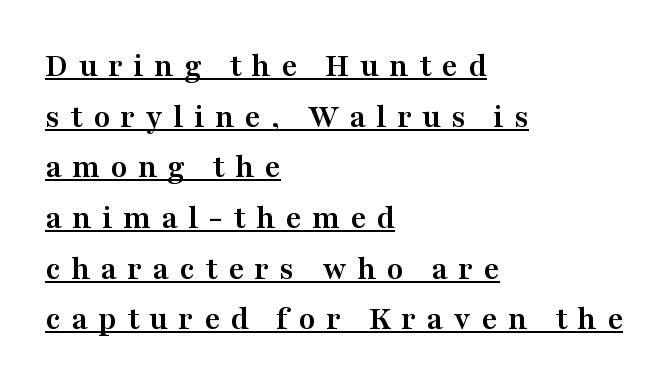
Q: Is the text bold? A: Yes.
Q: Is the text italic (slanted)? A: No, it is upright.
Q: Is the typeface a serif or a sans-serif typeface? A: Serif.
Q: Is the text underlined? A: Yes.
Q: How is the paragraph aligned? A: Left-aligned.
Q: Is the spacing between letters normal or unusually wide? A: Unusually wide.
Q: Is the spacing between lines tight, normal or loose? A: Normal.
Q: Width (condensed, normal, or wide)? A: Wide.
Q: Stroke contrast? A: Medium.
Q: x-height? A: Medium.
Q: Monospaced? A: No.
